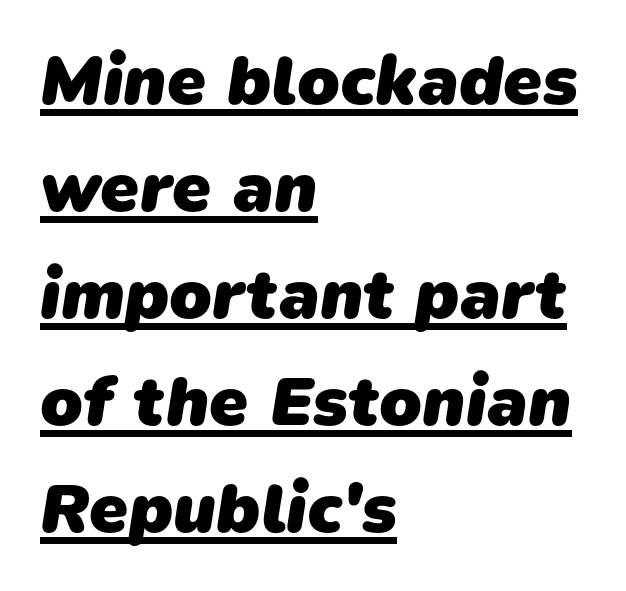
The image shows 70 px heavy sans-serif type; set left-aligned, normal line spacing (1.53x), normal letter spacing, underlined; low stroke contrast and a medium x-height.
